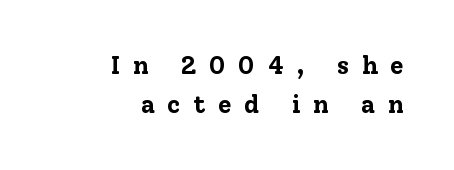
The image shows 25 px bold type, upright; set right-aligned, normal line spacing (1.56x), unusually wide letter spacing (+0.5 em), not underlined.
